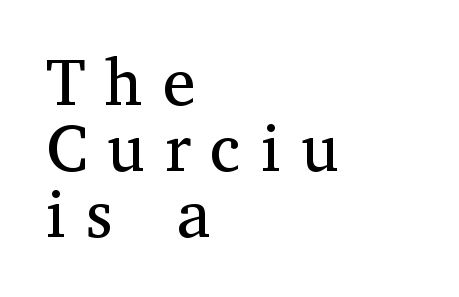
Q: Is the text bold? A: No.
Q: Is the text italic (slanted)? A: No, it is upright.
Q: Is the typeface a serif or a sans-serif typeface? A: Serif.
Q: Is the text underlined? A: No.
Q: How is the paragraph aligned? A: Left-aligned.
Q: Is the spacing between letters normal or unusually wide? A: Unusually wide.
Q: Is the spacing between lines tight, normal or loose? A: Tight.
Q: Width (condensed, normal, or wide)? A: Normal.
Q: Stroke contrast? A: Medium.
Q: x-height? A: Medium.
Q: Monospaced? A: No.
